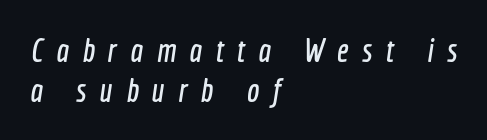
Character widths vary here, with narrow letters taking less room than wide ones. Underlining? Definitely not there. Check where the strokes stop: nothing finishes them off — pure sans. Compared with typical body copy, the letter spacing here is much looser. Where is the straight margin? On the left.
